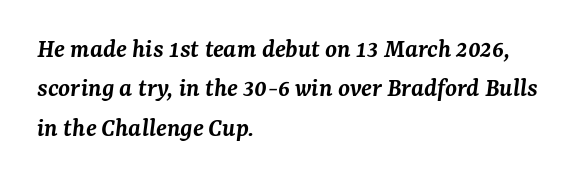
The image shows 27 px text type, italic (leaning right); set left-aligned, normal line spacing (1.46x), normal letter spacing, not underlined.
